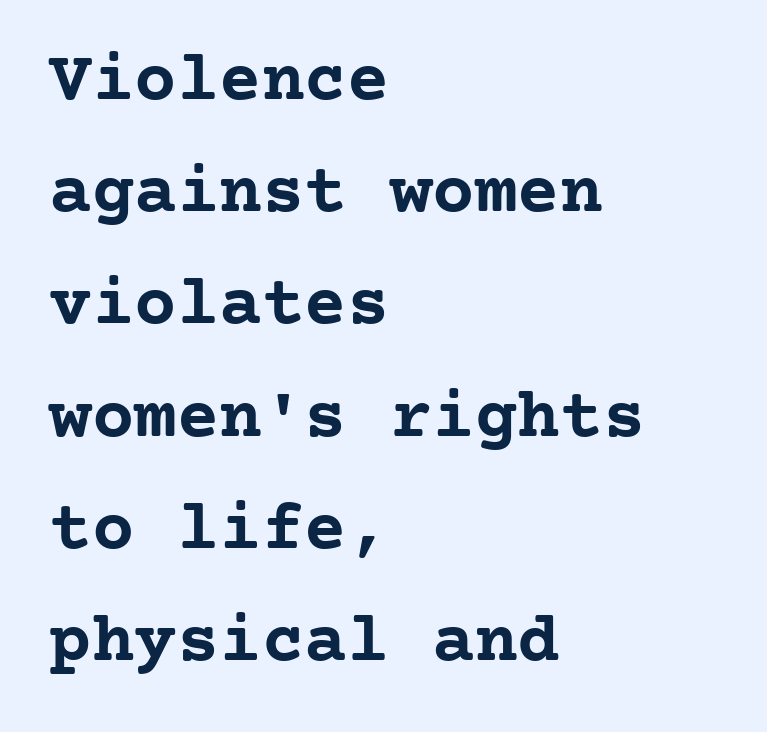
The rendering shows small feet on the letterforms — a serif design. A dark, heavy texture on the line: the type is bold. Here the designer chose a console-style face with uniform glyph widths. A classic flush-left, rag-right setting is used for this passage. Rule under the text: the space is simply empty. Here the glyphs are tracked normally, forming tight word shapes.
